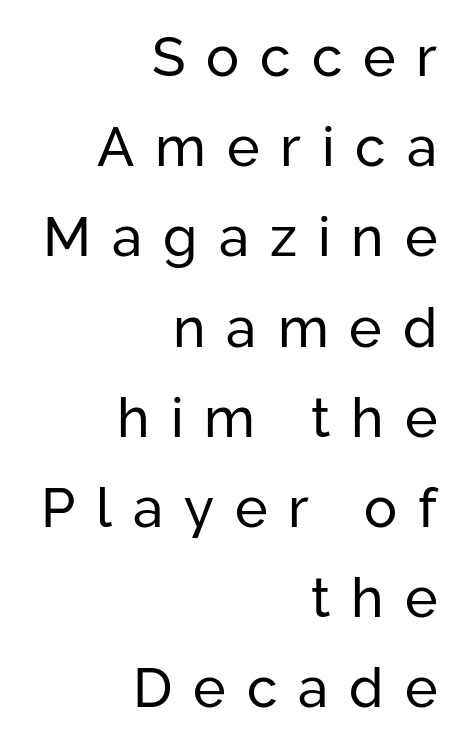
Q: Is the text bold? A: No.
Q: Is the text italic (slanted)? A: No, it is upright.
Q: Is the typeface a serif or a sans-serif typeface? A: Sans-serif.
Q: Is the text underlined? A: No.
Q: How is the paragraph aligned? A: Right-aligned.
Q: Is the spacing between letters normal or unusually wide? A: Unusually wide.
Q: Is the spacing between lines tight, normal or loose? A: Normal.
Q: Width (condensed, normal, or wide)? A: Normal.
Q: Stroke contrast? A: Low.
Q: x-height? A: Medium.
Q: Monospaced? A: No.
